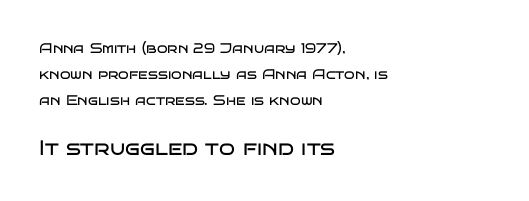
Compared with typical body copy, the letter spacing here is the same. The face used here appears at its bigger size in the lower chunk. Posture: upright roman. Each stroke keeps to a modest, everyday thickness or less. Decoration check: the copy has no underline.
